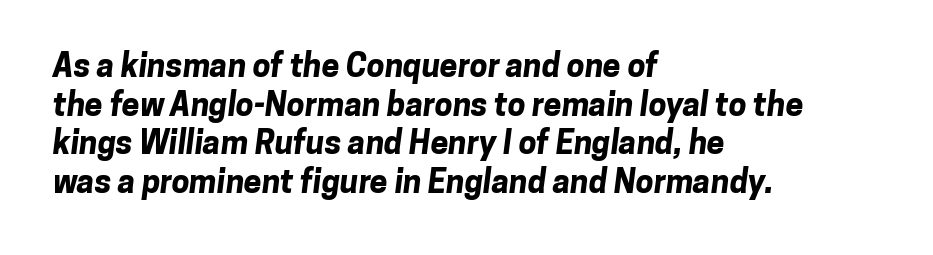
Nothing sits at the stroke ends, so this counts as sans-serif. Characters follow at the spacing the type designer built in. The passage shown is typed in a proportional face where columns would drift. Weight check: bold — yes, fully. Honestly, there is no underline to notice here at all.
